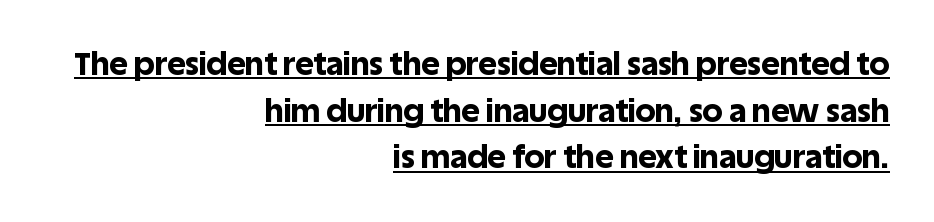
Q: Is the text bold? A: Yes.
Q: Is the text italic (slanted)? A: No, it is upright.
Q: Is the typeface a serif or a sans-serif typeface? A: Sans-serif.
Q: Is the text underlined? A: Yes.
Q: How is the paragraph aligned? A: Right-aligned.
Q: Is the spacing between letters normal or unusually wide? A: Normal.
Q: Is the spacing between lines tight, normal or loose? A: Normal.
Q: Width (condensed, normal, or wide)? A: Normal.
Q: x-height? A: Large.
Q: Monospaced? A: No.
